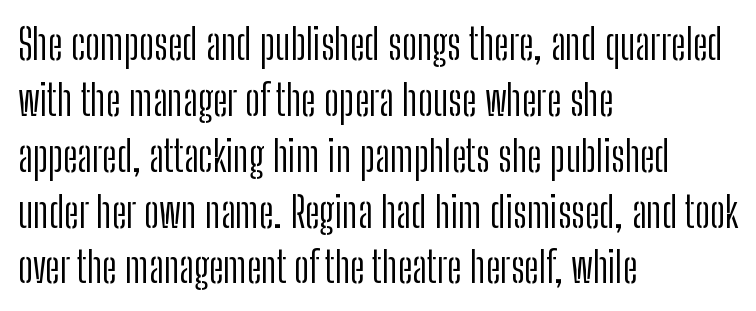
{"serif": "no", "italic": "no", "bold": "no", "weight": "light", "width": "condensed", "stroke_contrast": "low", "x_height": "medium", "monospaced": "no", "underline": "no", "align": "left", "line_spacing": "normal", "line_spacing_ratio": 1.33, "letter_spacing": "normal", "letter_spacing_em": 0.0, "glyph_px": 42}
